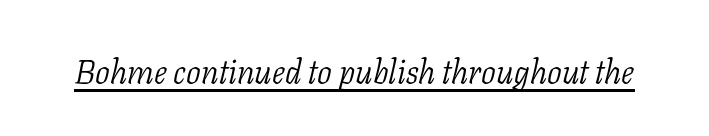
Q: Is the text bold? A: No.
Q: Is the text italic (slanted)? A: Yes, it leans right by about 11 degrees.
Q: Is the typeface a serif or a sans-serif typeface? A: Serif.
Q: Is the text underlined? A: Yes.
Q: Is the spacing between letters normal or unusually wide? A: Normal.
Q: Width (condensed, normal, or wide)? A: Normal.
Q: Stroke contrast? A: Low.
Q: x-height? A: Medium.
Q: Monospaced? A: No.
